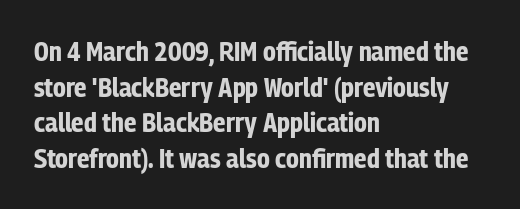
{"italic": "no", "bold": "yes", "underline": "no", "align": "left", "line_spacing": "normal", "line_spacing_ratio": 1.32, "letter_spacing": "normal", "letter_spacing_em": 0.0, "glyph_px": 27}
